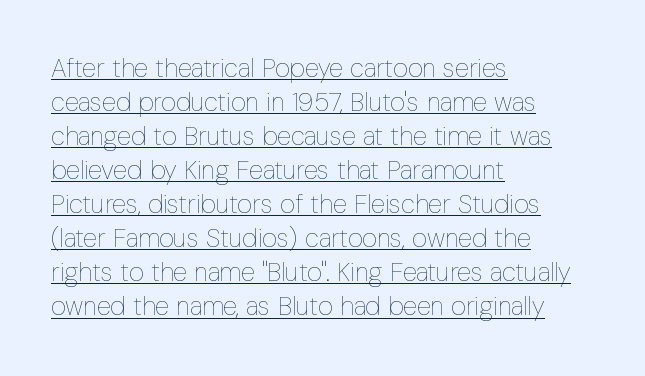
The image shows 26 px text type, upright; set left-aligned, normal line spacing (1.31x), normal letter spacing, underlined.
